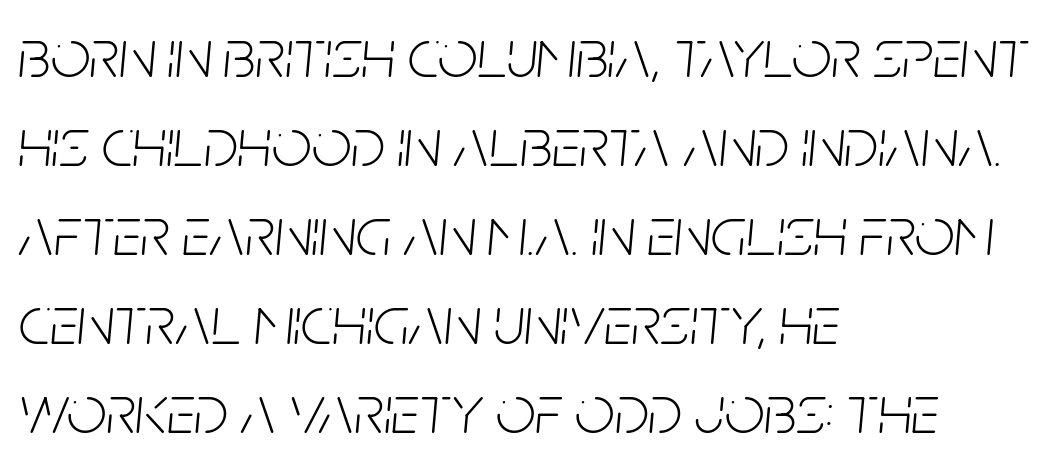
{"italic": "yes", "lean": "right", "slant_degrees": 5, "bold": "no", "weight": "light", "width": "condensed", "stroke_contrast": "low", "x_height": "large", "monospaced": "no", "underline": "no", "align": "left", "line_spacing": "normal", "line_spacing_ratio": 1.27, "letter_spacing": "normal", "letter_spacing_em": 0.0, "glyph_px": 70}
